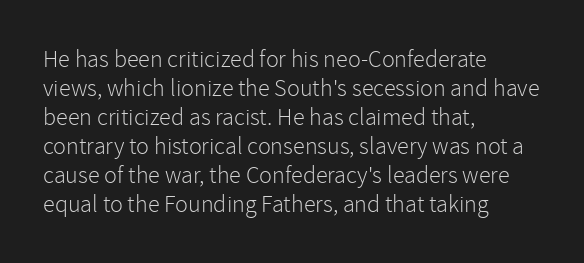
{"italic": "no", "bold": "no", "underline": "no", "align": "left", "line_spacing_ratio": 1.21, "letter_spacing": "normal", "letter_spacing_em": 0.0, "glyph_px": 24}
